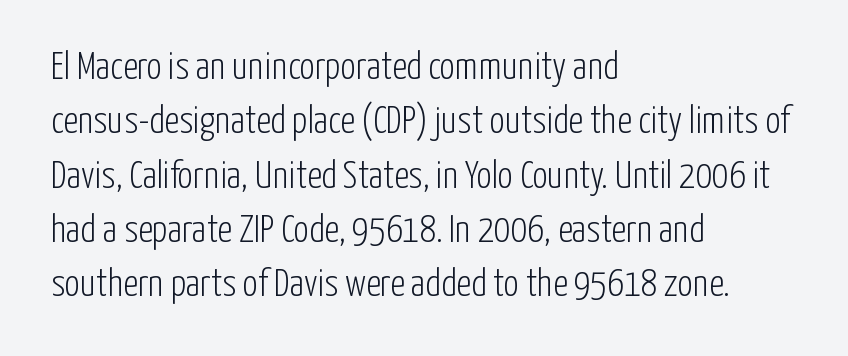
The image shows 38 px light, condensed sans-serif type, upright; set left-aligned, normal line spacing (1.43x), normal letter spacing, not underlined; low stroke contrast and a medium x-height.
